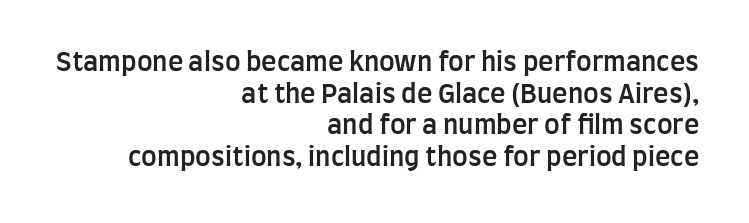
{"italic": "no", "bold": "semi", "underline": "no", "align": "right", "line_spacing_ratio": 1.22, "letter_spacing": "normal", "letter_spacing_em": 0.0, "glyph_px": 26}
